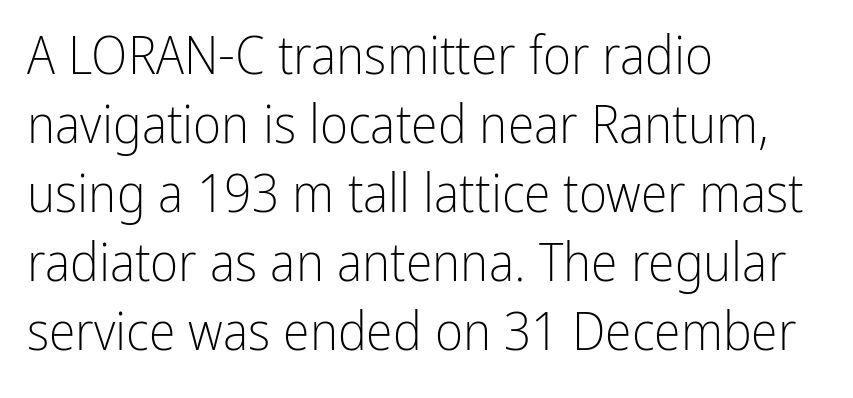
The image shows 54 px light, condensed sans-serif type, upright; set left-aligned, normal line spacing (1.28x), normal letter spacing, not underlined; low stroke contrast and a medium x-height.
